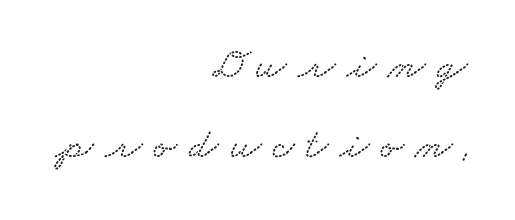
{"width": "wide", "stroke_contrast": "low", "x_height": "small", "monospaced": "no", "underline": "no", "align": "right", "line_spacing_ratio": 1.86, "letter_spacing": "wide", "letter_spacing_em": 0.27, "glyph_px": 43}
